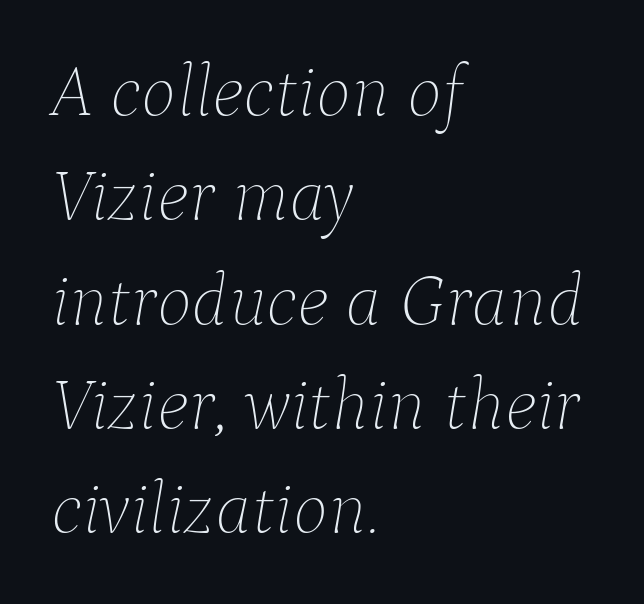
Nothing heavy about these letters — not bold at all. Inter-character spacing is left at the font's built-in metrics. The lines sit at an ordinary, default distance from one another. Each line starts at the same left margin while the right side varies. Every character sits at an angle, as italics do.
